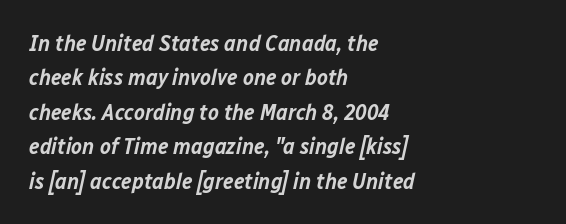
{"italic": "yes", "lean": "right", "slant_degrees": 12, "bold": "semi", "underline": "no", "align": "left", "line_spacing": "normal", "line_spacing_ratio": 1.5, "letter_spacing": "normal", "letter_spacing_em": 0.0, "glyph_px": 23}
